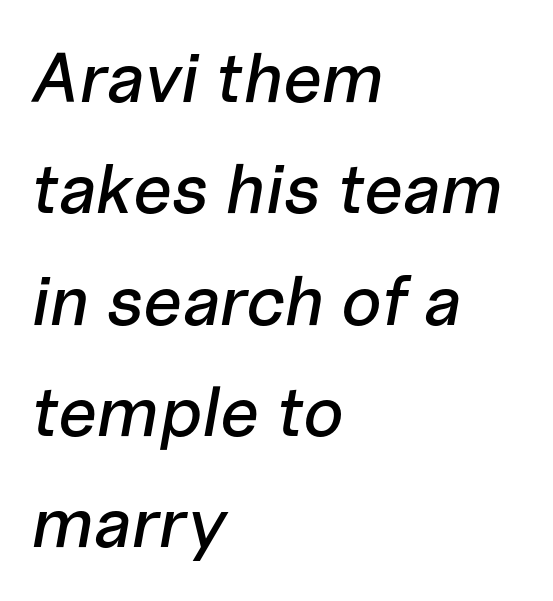
The image shows 70 px text type, italic (leaning right); set left-aligned, normal line spacing (1.59x), normal letter spacing, not underlined; low stroke contrast and a medium x-height.
